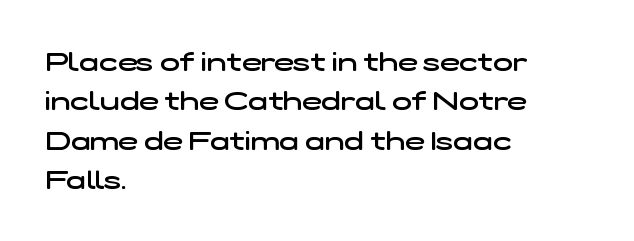
The leading is moderate, giving the passage an even texture. The passage shown has conventional tracking throughout. Plain, unruled lines of type. In CSS terms this would be text-align: left. A fair bit of extra ink — the face is semibold, not bold.
